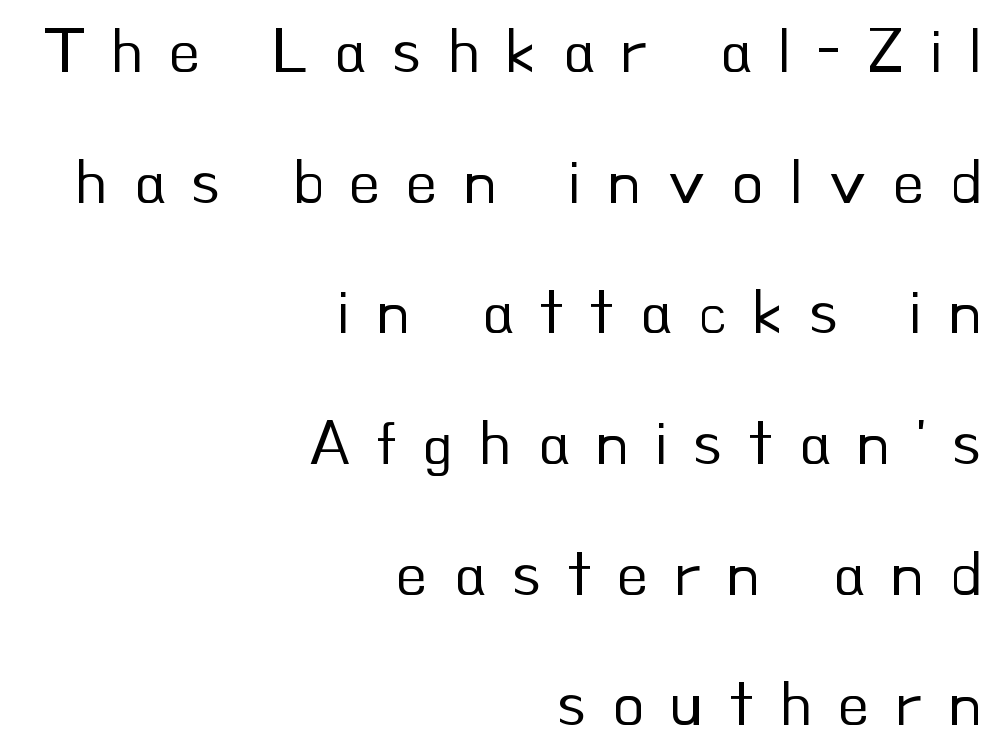
Q: Is the text bold? A: No.
Q: Is the text italic (slanted)? A: No, it is upright.
Q: Is the typeface a serif or a sans-serif typeface? A: Sans-serif.
Q: Is the text underlined? A: No.
Q: How is the paragraph aligned? A: Right-aligned.
Q: Is the spacing between letters normal or unusually wide? A: Unusually wide.
Q: Is the spacing between lines tight, normal or loose? A: Loose.
Q: Width (condensed, normal, or wide)? A: Normal.
Q: Stroke contrast? A: Low.
Q: x-height? A: Small.
Q: Monospaced? A: No.
